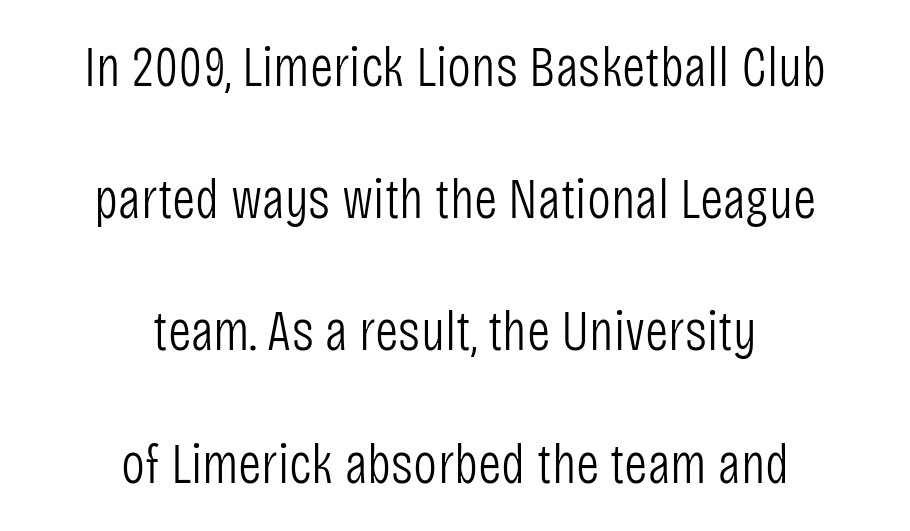
{"serif": "no", "italic": "no", "bold": "no", "weight": "light", "width": "condensed", "stroke_contrast": "low", "x_height": "large", "monospaced": "no", "underline": "no", "align": "center", "line_spacing": "loose", "line_spacing_ratio": 2.32, "letter_spacing": "normal", "letter_spacing_em": 0.0, "glyph_px": 57}
